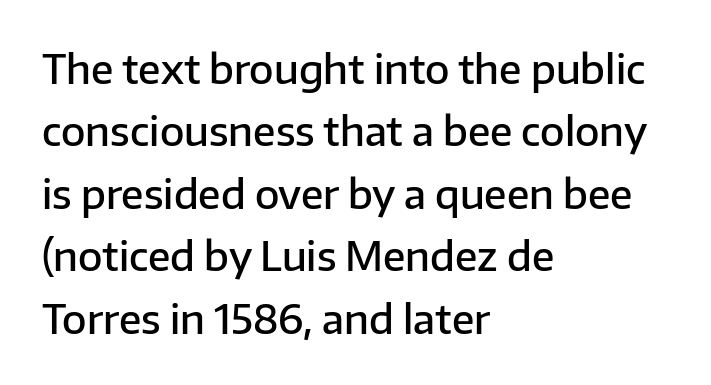
{"serif": "no", "italic": "no", "bold": "semi", "weight": "semibold", "width": "normal", "stroke_contrast": "low", "x_height": "medium", "monospaced": "no", "underline": "no", "align": "left", "line_spacing": "normal", "line_spacing_ratio": 1.56, "letter_spacing": "normal", "letter_spacing_em": 0.0, "glyph_px": 40}
